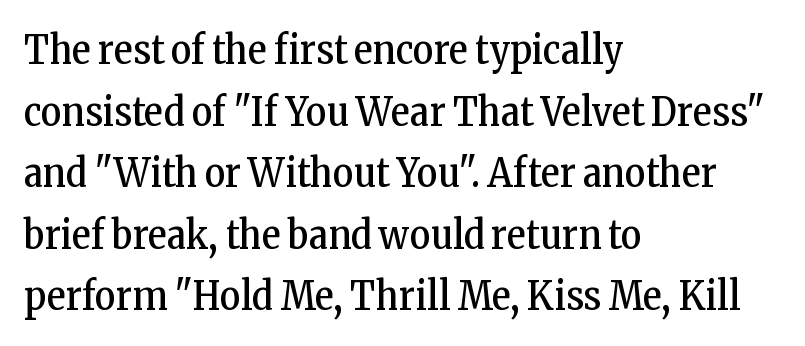
{"serif": "yes", "italic": "no", "bold": "no", "weight": "regular", "width": "condensed", "stroke_contrast": "low", "x_height": "medium", "monospaced": "no", "underline": "no", "align": "left", "line_spacing": "normal", "line_spacing_ratio": 1.54, "letter_spacing": "normal", "letter_spacing_em": 0.0, "glyph_px": 40}
